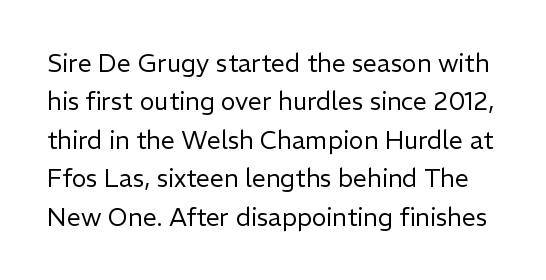
{"italic": "no", "bold": "no", "underline": "no", "line_spacing": "normal", "line_spacing_ratio": 1.54, "letter_spacing": "normal", "letter_spacing_em": 0.0, "glyph_px": 25}
